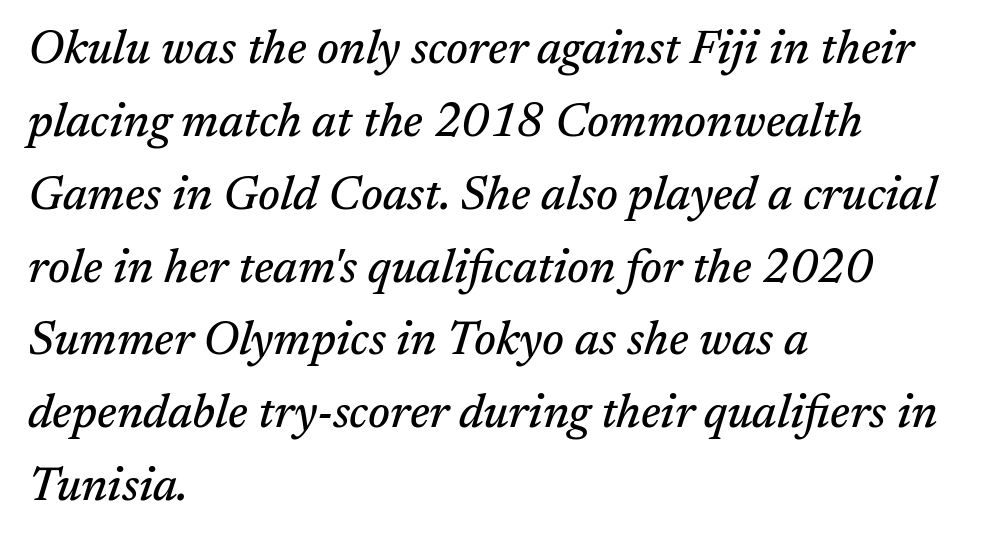
The letters sit at their default tracking, neither squeezed nor spread. Spacing verdict: proportional, widths tailored to each character. The designer went with a serif here, giving each stem small feet. A typesetter would mark this as italic. Vertical spacing — default. Each line starts at the same left margin while the right side varies.
